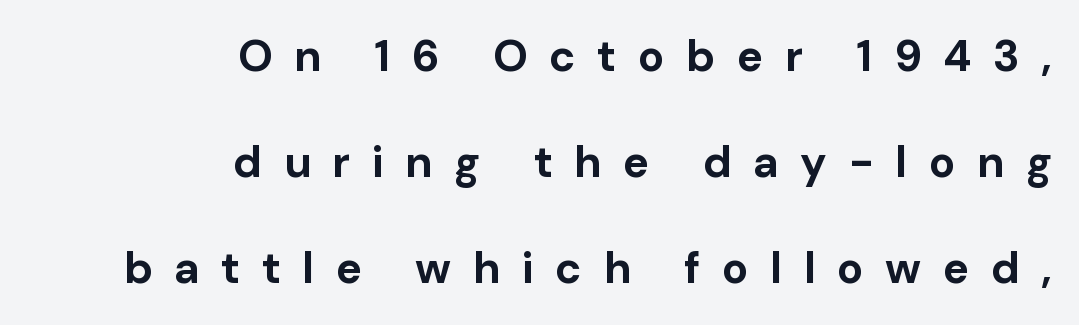
{"serif": "no", "italic": "no", "bold": "yes", "weight": "bold", "width": "normal", "stroke_contrast": "low", "x_height": "medium", "monospaced": "no", "underline": "no", "align": "right", "line_spacing": "loose", "line_spacing_ratio": 2.41, "letter_spacing": "wide", "letter_spacing_em": 0.49, "glyph_px": 44}
